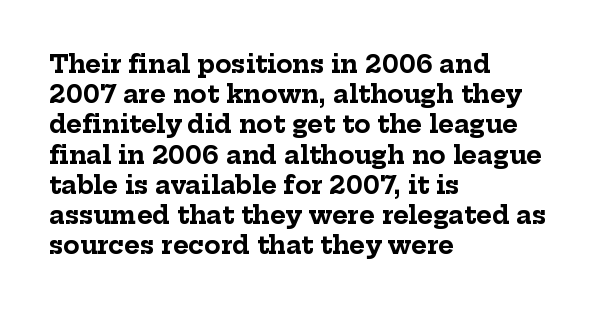
Q: Is the text bold? A: Yes.
Q: Is the text italic (slanted)? A: No, it is upright.
Q: Is the text underlined? A: No.
Q: How is the paragraph aligned? A: Left-aligned.
Q: Is the spacing between letters normal or unusually wide? A: Normal.
Q: Is the spacing between lines tight, normal or loose? A: Normal.
